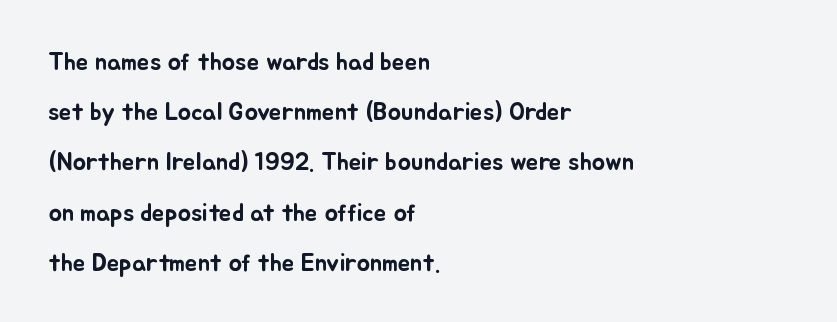
The image shows 25 px text type, upright; set left-aligned, loose line spacing (2.01x), normal letter spacing, not underlined.
